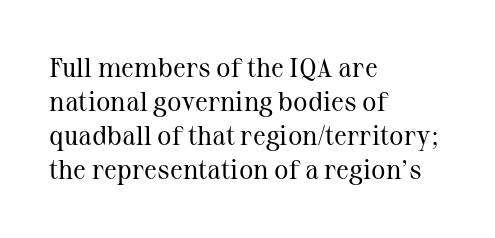
Q: Is the text bold? A: No.
Q: Is the text italic (slanted)? A: No, it is upright.
Q: Is the text underlined? A: No.
Q: How is the paragraph aligned? A: Left-aligned.
Q: Is the spacing between letters normal or unusually wide? A: Normal.
Q: Is the spacing between lines tight, normal or loose? A: Normal.
